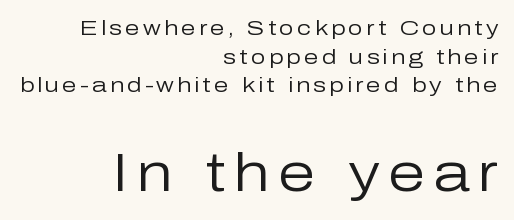
The image shows 53 px regular-weight sans-serif type, upright; set right-aligned, normal line spacing (1.36x), not underlined; the second (bottom) block is 2.52x larger; low stroke contrast and a medium x-height.
